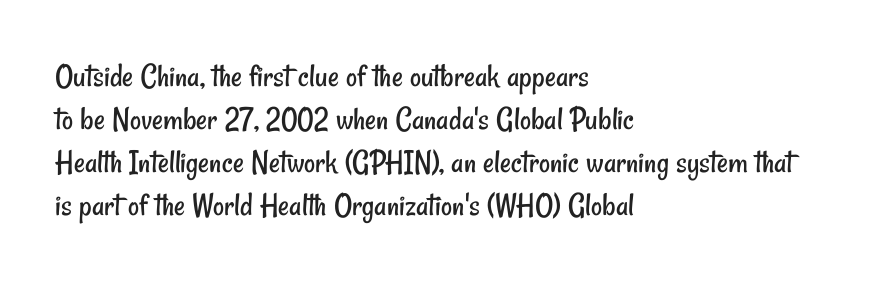
The strip under each line holds only bare page. Does the copy run flush right? No — it runs flush left. In terms of leading, this rendering sits right in the middle. Serif or sans? Sans — the stroke terminals are bare. Is the letter spacing exaggerated? No — it looks like the ordinary default. A typesetter would call this proportional, since set widths differ per character.
